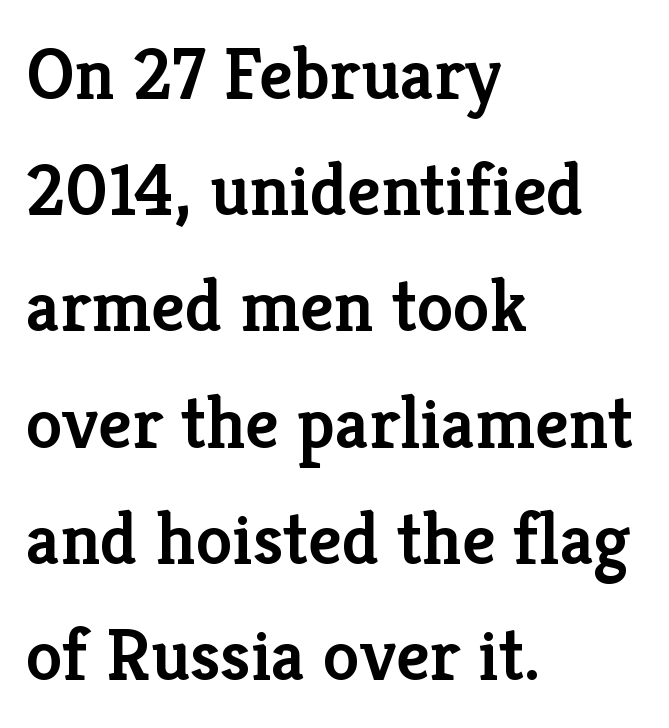
{"serif": "yes", "italic": "no", "bold": "semi", "weight": "semibold", "width": "normal", "stroke_contrast": "low", "x_height": "medium", "monospaced": "no", "underline": "no", "align": "left", "line_spacing": "normal", "line_spacing_ratio": 1.57, "letter_spacing": "normal", "letter_spacing_em": 0.0, "glyph_px": 74}
